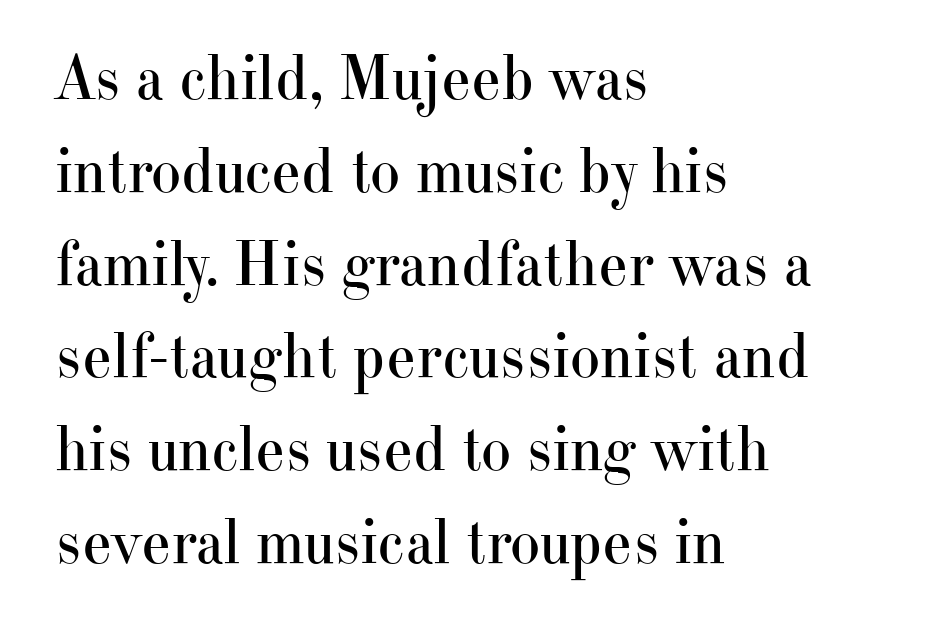
The image shows 64 px regular-weight serif type, upright; set left-aligned, normal line spacing (1.45x), normal letter spacing, not underlined; high stroke contrast and a small x-height.
